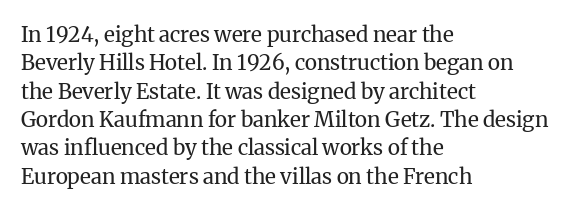
Q: Is the text bold? A: No.
Q: Is the text italic (slanted)? A: No, it is upright.
Q: Is the text underlined? A: No.
Q: How is the paragraph aligned? A: Left-aligned.
Q: Is the spacing between letters normal or unusually wide? A: Normal.
Q: Is the spacing between lines tight, normal or loose? A: Normal.
